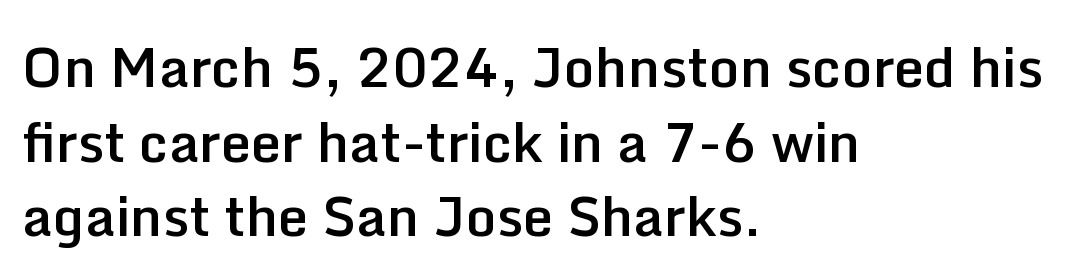
{"serif": "no", "italic": "no", "bold": "semi", "weight": "semibold", "width": "normal", "stroke_contrast": "low", "x_height": "medium", "monospaced": "no", "underline": "no", "align": "left", "line_spacing": "normal", "line_spacing_ratio": 1.38, "letter_spacing": "normal", "letter_spacing_em": 0.0, "glyph_px": 54}
